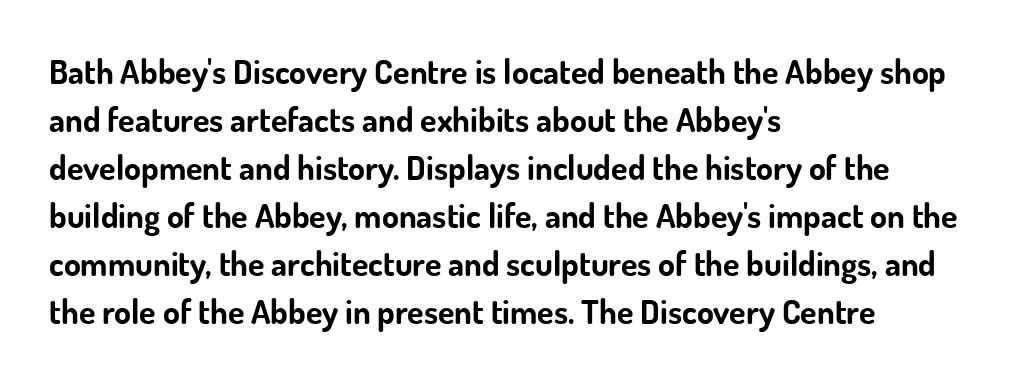
Vertically, the passage feels balanced, rows spaced as you'd expect. The rendering uses natural spacing where letterforms have individual widths. A clean baseline with only descenders dipping below it. Check where the strokes stop: nothing finishes them off — pure sans. If you drew a ruler down the left edge, every line would touch it.
